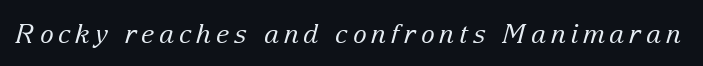
The image shows 26 px text type, italic (leaning right); set not underlined.
